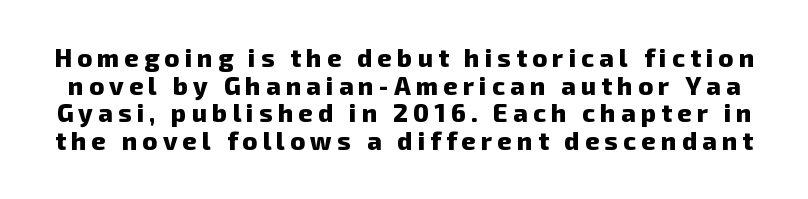
Words appear elongated and porous because spacing is wide. Strong, thick strokes mark this as bold type. The passage shown stacks its lines with hardly any gap. Bare-footed words on every line.
